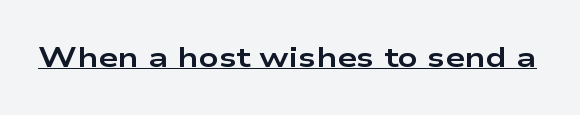
The image shows 28 px bold, wide sans-serif type, upright; set normal letter spacing, underlined; low stroke contrast and a medium x-height.
